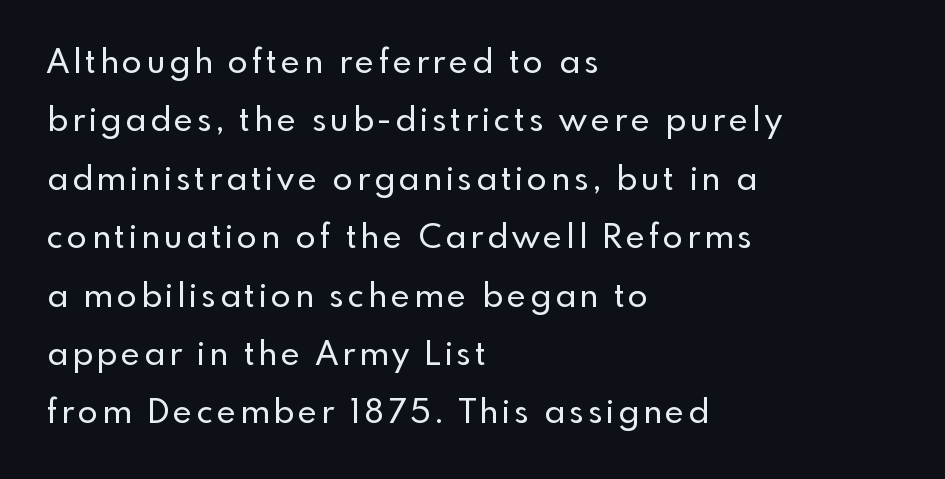
Q: Is the text italic (slanted)? A: No, it is upright.
Q: Is the typeface a serif or a sans-serif typeface? A: Sans-serif.
Q: Is the text underlined? A: No.
Q: How is the paragraph aligned? A: Left-aligned.
Q: Width (condensed, normal, or wide)? A: Normal.
Q: x-height? A: Small.
Q: Monospaced? A: No.
